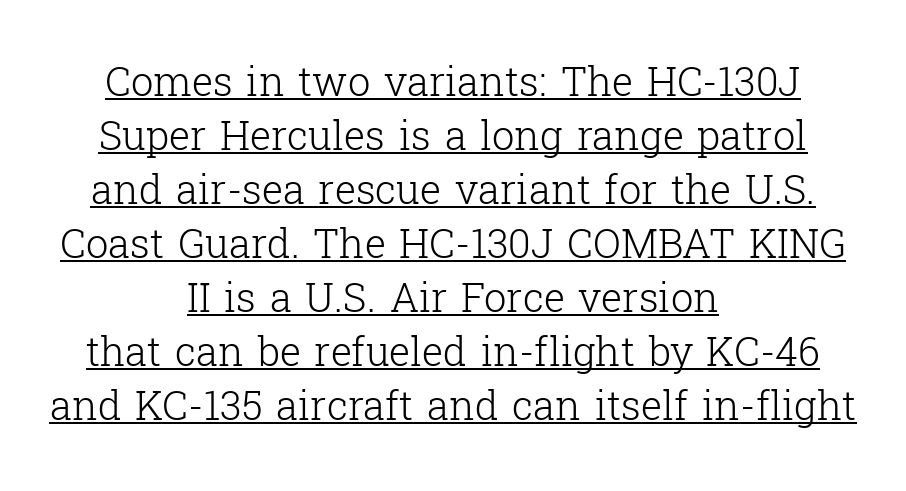
Honestly, the letter spacing is just normal — you wouldn't notice it. Spacing verdict: proportional, widths tailored to each character. Notice how the passage keeps no hard edge, just a central spine. Compared with typical paragraphs, the rows here are spaced about the same. The typesetter has applied underlining to the passage shown. The glyphs in this specimen are seriffed.
